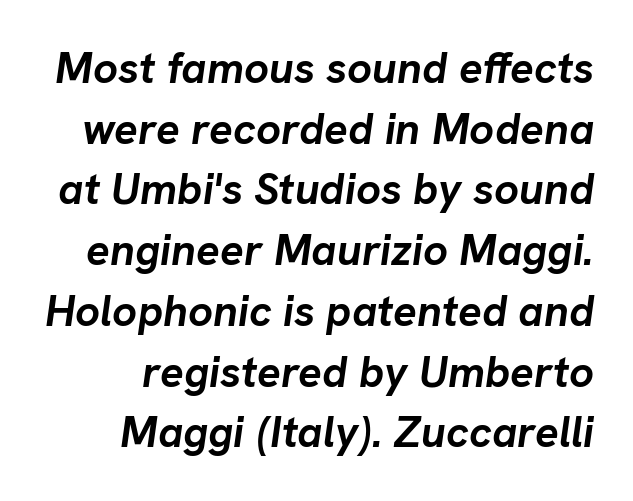
Tall strokes in this sample are angled rather than plumb. Heft: maximum for text — a bold. Each letter keeps its own natural width here, so spacing adapts to shape. What stands out about the letter spacing? Nothing — it is the standard amount. These lines sit exactly where default settings would place them. Underlining? Definitely not there.
